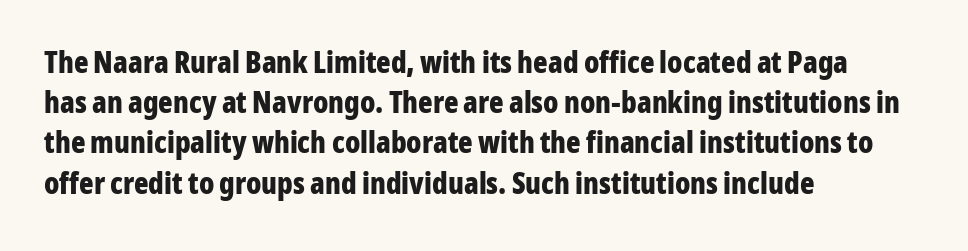
Is the type bold? Yes — the strokes are clearly thick and heavy. The glyphs are unaccompanied by any horizontal stroke below them. Default kerning and tracking; the words read as compact shapes. This is sans-serif lettering, the kind often seen on screens and signage.
